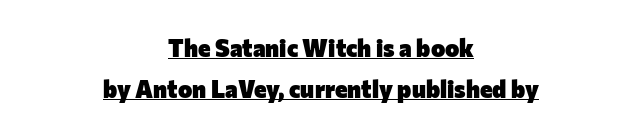
The rendering positions every line midway between the sides. The axis of the letterforms is exactly vertical. The rendering uses the underline text-decoration. Glyph-to-glyph distance matches everyday printed text. This is heavy type, rendered in bold.
